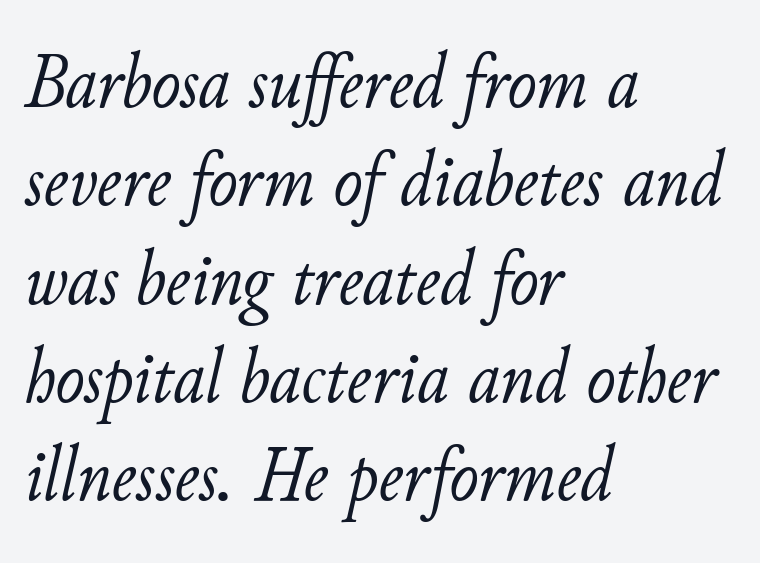
In terms of letterspacing, this is plain default setting. Every row of glyphs begins at an identical x-position on the left. The space directly below the letters is spotless. Notice how descenders clear the ascenders below comfortably — that's standard leading. These lines are rendered in a variable-pitch font.
